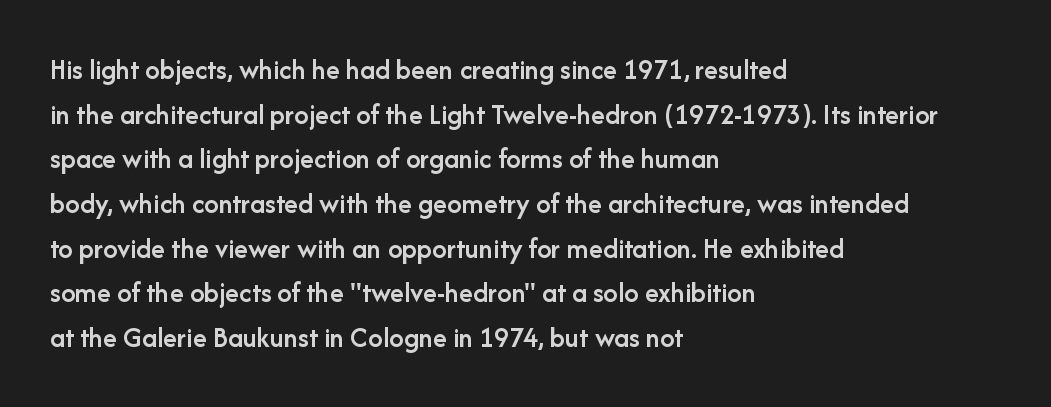
Q: Is the text bold? A: Semi-bold.
Q: Is the text italic (slanted)? A: No, it is upright.
Q: Is the typeface a serif or a sans-serif typeface? A: Sans-serif.
Q: Is the text underlined? A: No.
Q: How is the paragraph aligned? A: Left-aligned.
Q: Is the spacing between letters normal or unusually wide? A: Normal.
Q: Is the spacing between lines tight, normal or loose? A: Normal.
Q: Width (condensed, normal, or wide)? A: Normal.
Q: Stroke contrast? A: Low.
Q: x-height? A: Medium.
Q: Monospaced? A: No.
